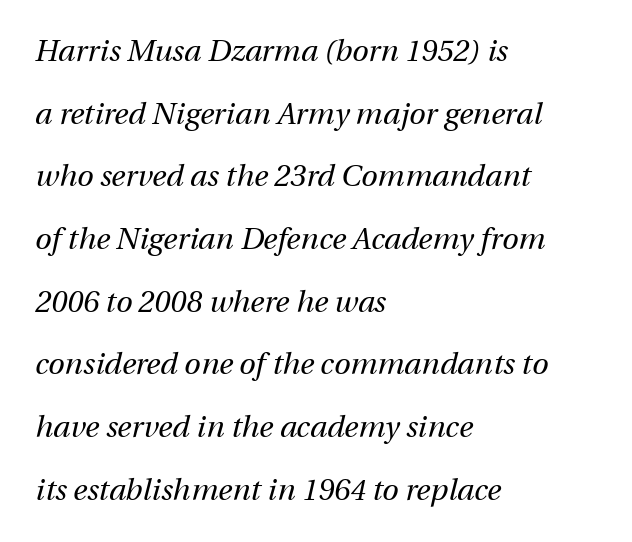
The image shows 30 px regular-weight type, italic (leaning right); set left-aligned, loose line spacing (2.09x), normal letter spacing, not underlined; medium stroke contrast and a medium x-height.
